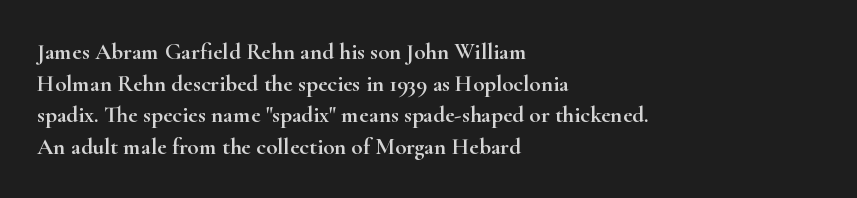
The image shows 23 px text type, upright; set left-aligned, normal line spacing (1.37x), normal letter spacing, not underlined.
